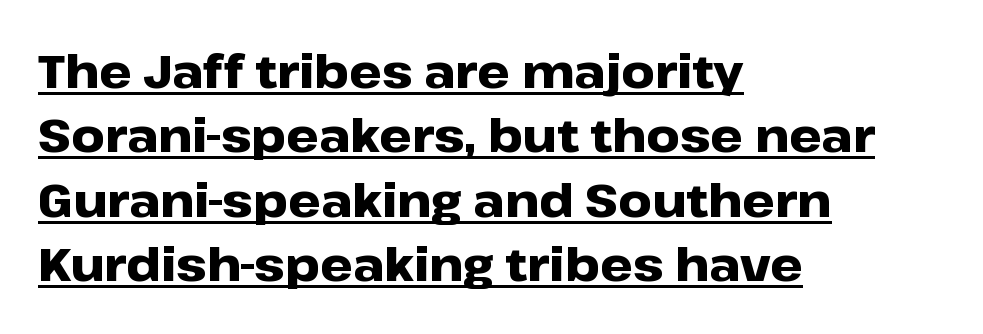
{"serif": "no", "italic": "no", "bold": "yes", "weight": "heavy", "width": "wide", "stroke_contrast": "low", "x_height": "medium", "monospaced": "no", "underline": "yes", "align": "left", "line_spacing": "normal", "line_spacing_ratio": 1.4, "letter_spacing": "normal", "letter_spacing_em": 0.0, "glyph_px": 46}
